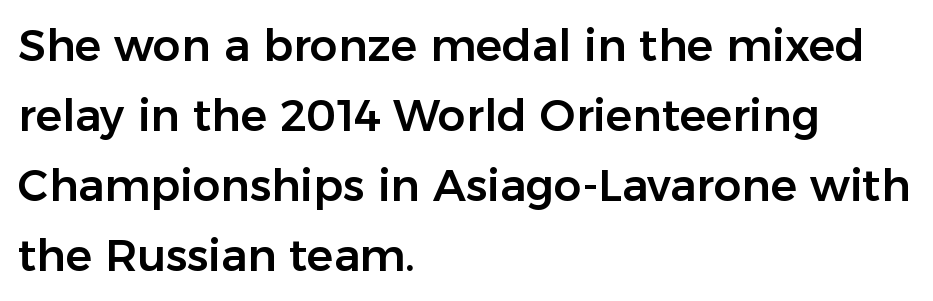
Glance below the letters and you will spot only blank space. A typesetter would call this proportional, since set widths differ per character. Interline gaps are of average width in this sample. Layout note: lines flush left.
